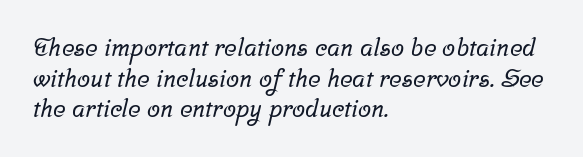
The image shows 24 px text type; set left-aligned, normal line spacing (1.28x), normal letter spacing, not underlined.
